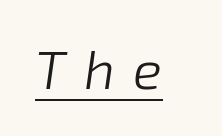
{"italic": "yes", "lean": "right", "slant_degrees": 8, "bold": "no", "weight": "light", "width": "normal", "stroke_contrast": "low", "x_height": "medium", "monospaced": "no", "underline": "yes", "letter_spacing": "wide", "letter_spacing_em": 0.34, "glyph_px": 54}
